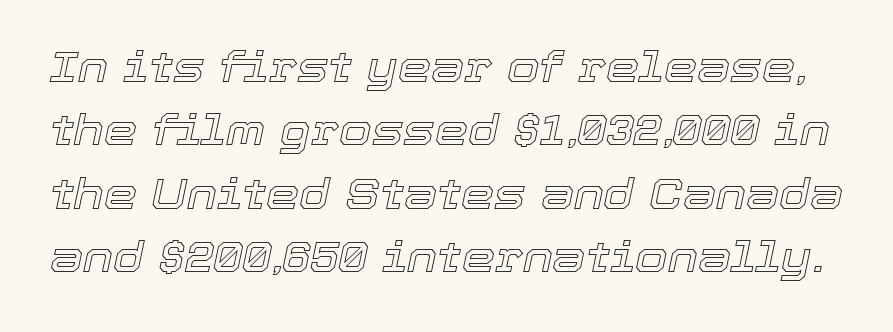
The image shows 42 px text type, italic (leaning right); set normal line spacing (1.51x), normal letter spacing, not underlined; a medium x-height.
